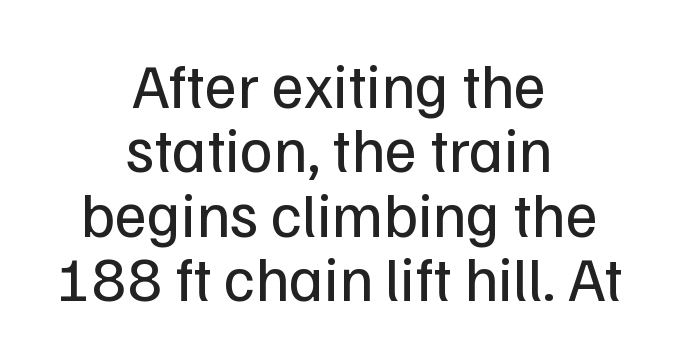
Tracking value appears to be zero — textbook default spacing. No italicization has been applied; the sample stays upright. Letters rest on an invisible, unmarked baseline. Weight: in the light-to-regular range.
